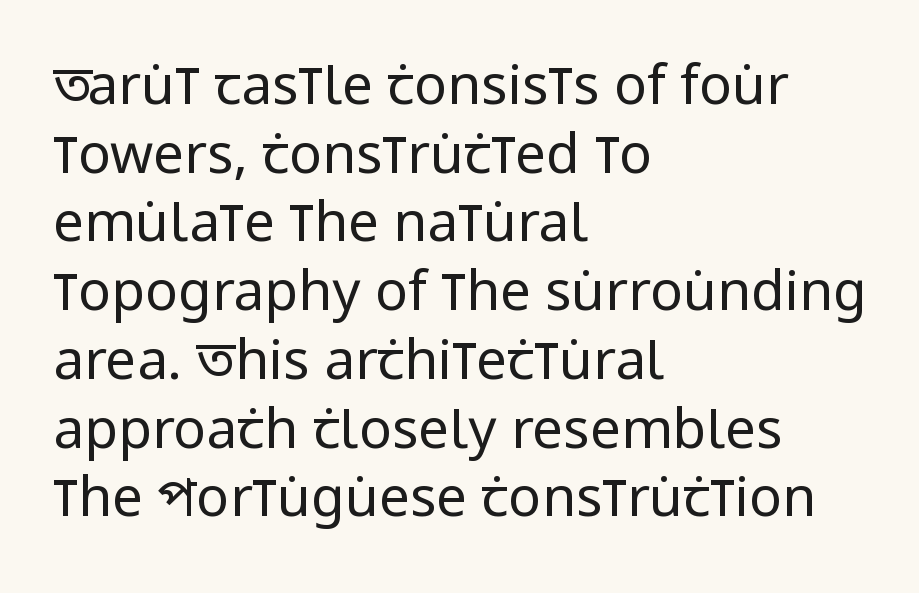
Q: Is the text bold? A: No.
Q: Is the text italic (slanted)? A: No, it is upright.
Q: Is the typeface a serif or a sans-serif typeface? A: Sans-serif.
Q: Is the text underlined? A: No.
Q: How is the paragraph aligned? A: Left-aligned.
Q: Is the spacing between letters normal or unusually wide? A: Normal.
Q: Is the spacing between lines tight, normal or loose? A: Normal.
Q: Width (condensed, normal, or wide)? A: Condensed.
Q: Stroke contrast? A: Low.
Q: x-height? A: Large.
Q: Monospaced? A: No.
